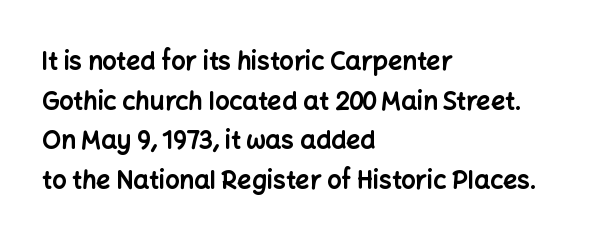
Q: Is the text bold? A: Yes.
Q: Is the text italic (slanted)? A: No, it is upright.
Q: Is the text underlined? A: No.
Q: How is the paragraph aligned? A: Left-aligned.
Q: Is the spacing between letters normal or unusually wide? A: Normal.
Q: Is the spacing between lines tight, normal or loose? A: Normal.
